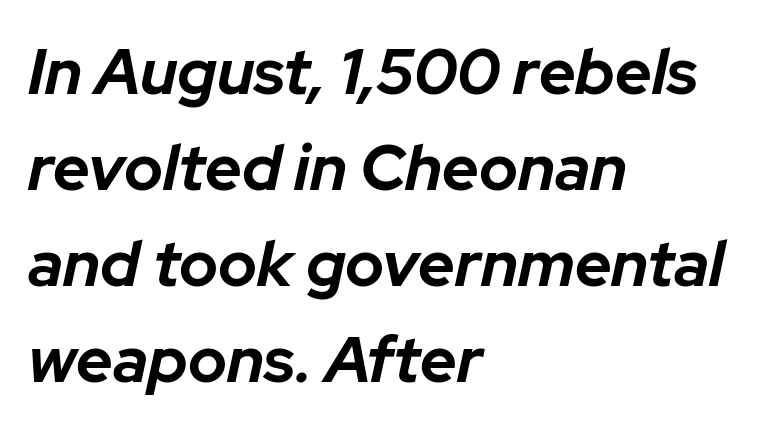
Q: Is the text bold? A: Yes.
Q: Is the text italic (slanted)? A: Yes, it leans right by about 12 degrees.
Q: Is the text underlined? A: No.
Q: How is the paragraph aligned? A: Left-aligned.
Q: Is the spacing between letters normal or unusually wide? A: Normal.
Q: Is the spacing between lines tight, normal or loose? A: Normal.
Q: Width (condensed, normal, or wide)? A: Normal.
Q: Stroke contrast? A: Low.
Q: x-height? A: Medium.
Q: Monospaced? A: No.
